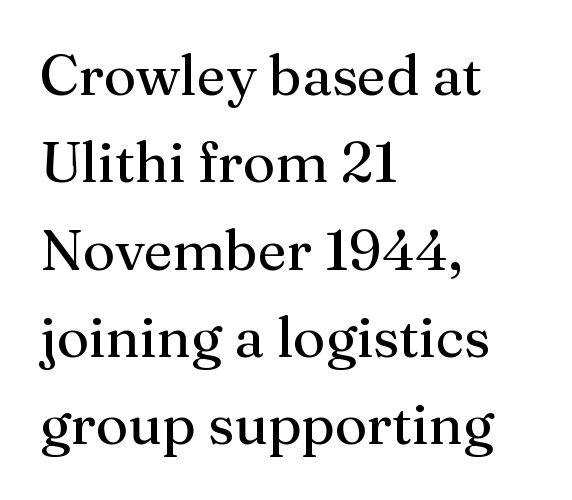
Looks like regular typesetting: each glyph gets only the width it needs. This sample uses an upright cut, with every glyph sitting square on the baseline. Compared with typical paragraphs, the rows here are spaced about the same. Descender tails drop into unmarked territory. The ragged edge is on the right, which tells us the setting is flush left.
